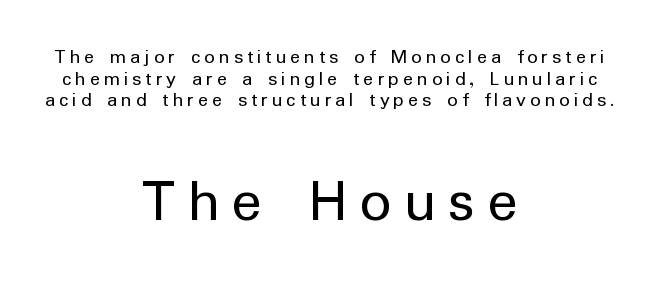
{"serif": "no", "italic": "no", "bold": "no", "weight": "regular", "width": "normal", "stroke_contrast": "low", "x_height": "medium", "monospaced": "no", "underline": "no", "align": "center", "line_spacing": "tight", "line_spacing_ratio": 1.03, "larger_block": "second", "size_ratio": 3.0, "glyph_px": 63}
